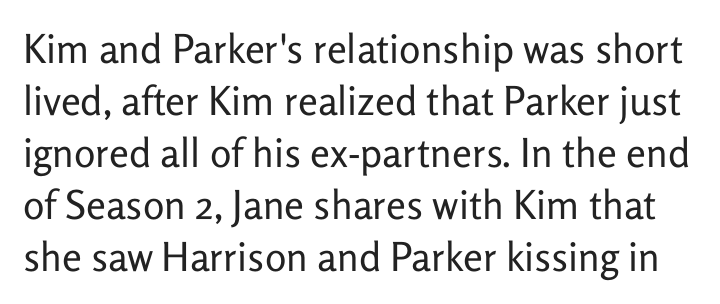
{"serif": "no", "italic": "no", "bold": "no", "weight": "regular", "width": "normal", "stroke_contrast": "low", "x_height": "medium", "monospaced": "no", "underline": "no", "line_spacing": "normal", "line_spacing_ratio": 1.3, "letter_spacing": "normal", "letter_spacing_em": 0.0, "glyph_px": 40}
